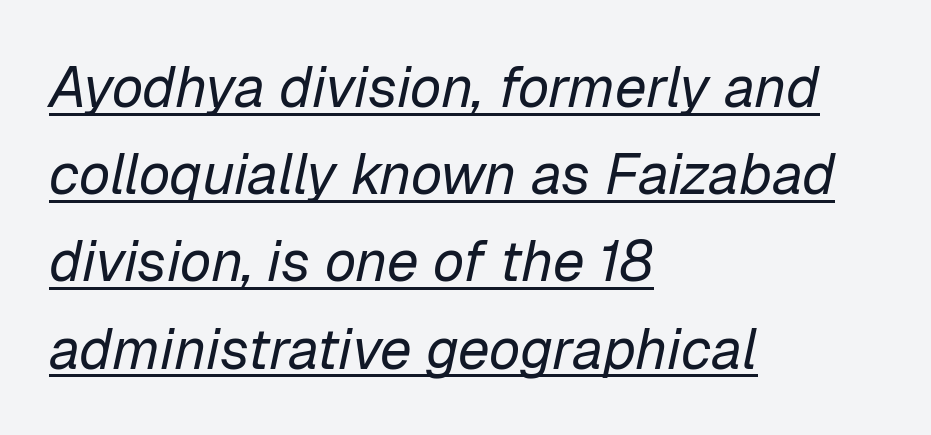
{"italic": "yes", "lean": "right", "slant_degrees": 12, "bold": "no", "weight": "regular", "width": "normal", "stroke_contrast": "low", "x_height": "medium", "monospaced": "no", "underline": "yes", "align": "left", "line_spacing": "normal", "line_spacing_ratio": 1.53, "letter_spacing": "normal", "letter_spacing_em": 0.0, "glyph_px": 57}
